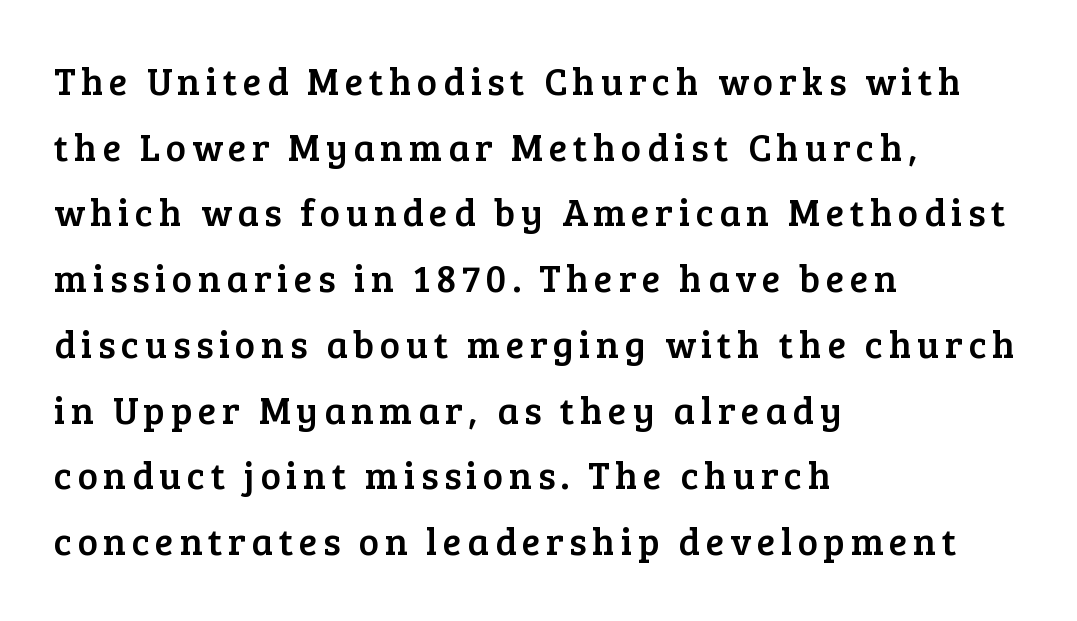
{"serif": "yes", "italic": "no", "width": "normal", "stroke_contrast": "low", "x_height": "medium", "monospaced": "no", "underline": "no", "align": "left", "line_spacing_ratio": 1.73, "glyph_px": 38}
